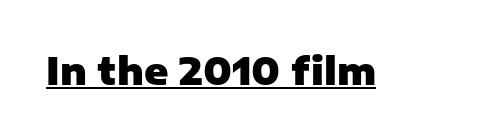
Q: Is the text bold? A: Yes.
Q: Is the text italic (slanted)? A: No, it is upright.
Q: Is the typeface a serif or a sans-serif typeface? A: Sans-serif.
Q: Is the text underlined? A: Yes.
Q: Is the spacing between letters normal or unusually wide? A: Normal.
Q: Width (condensed, normal, or wide)? A: Normal.
Q: Stroke contrast? A: Low.
Q: x-height? A: Medium.
Q: Monospaced? A: No.
